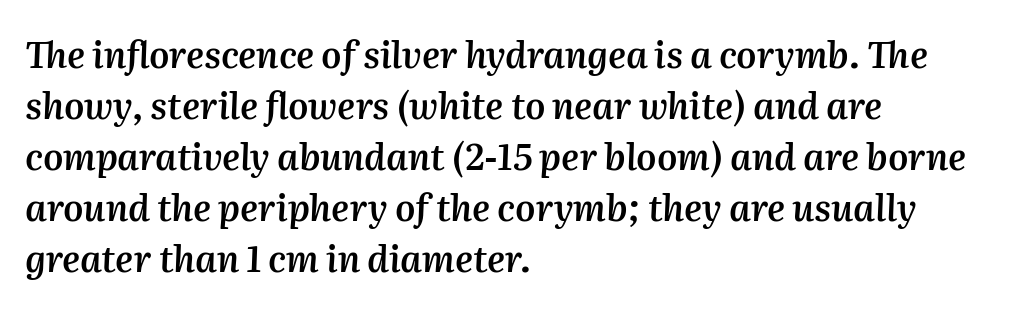
{"italic": "yes", "lean": "right", "slant_degrees": 2, "bold": "semi", "weight": "semibold", "width": "normal", "stroke_contrast": "medium", "x_height": "medium", "monospaced": "no", "underline": "no", "align": "left", "line_spacing": "normal", "line_spacing_ratio": 1.42, "letter_spacing": "normal", "letter_spacing_em": 0.0, "glyph_px": 36}
